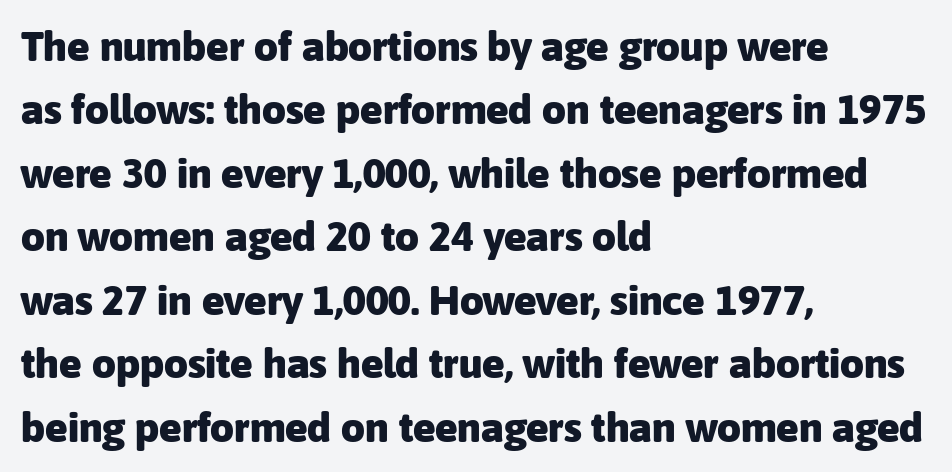
The image shows 42 px heavy sans-serif type, upright; set left-aligned, normal line spacing (1.51x), normal letter spacing, not underlined; low stroke contrast and a medium x-height.
